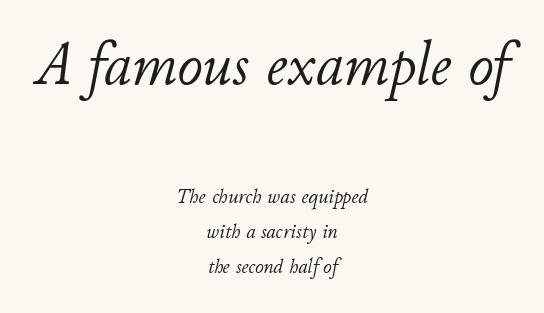
{"italic": "yes", "lean": "right", "slant_degrees": 11, "bold": "no", "weight": "light", "width": "normal", "stroke_contrast": "low", "x_height": "small", "monospaced": "no", "underline": "no", "align": "center", "line_spacing": "normal", "line_spacing_ratio": 1.68, "letter_spacing": "normal", "letter_spacing_em": 0.0, "larger_block": "first", "size_ratio": 2.95, "glyph_px": 62}
